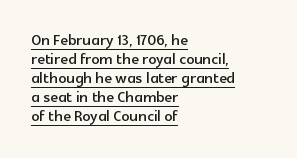
The ragged edge is on the right, which tells us the setting is flush left. The designer dialed line spacing down below the default. The specimen includes a rule beneath the text block's lines. What stands out about the letter spacing? Nothing — it is the standard amount. A roman cut, with each character standing at attention.
